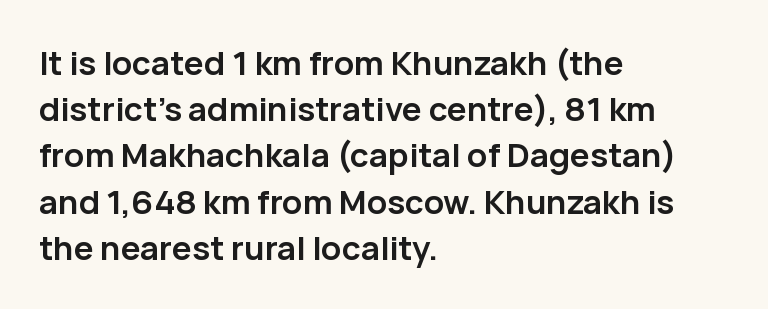
Q: Is the text bold? A: Yes.
Q: Is the text italic (slanted)? A: No, it is upright.
Q: Is the typeface a serif or a sans-serif typeface? A: Sans-serif.
Q: Is the text underlined? A: No.
Q: How is the paragraph aligned? A: Left-aligned.
Q: Is the spacing between letters normal or unusually wide? A: Normal.
Q: Is the spacing between lines tight, normal or loose? A: Normal.
Q: Width (condensed, normal, or wide)? A: Normal.
Q: Stroke contrast? A: Low.
Q: x-height? A: Medium.
Q: Monospaced? A: No.
